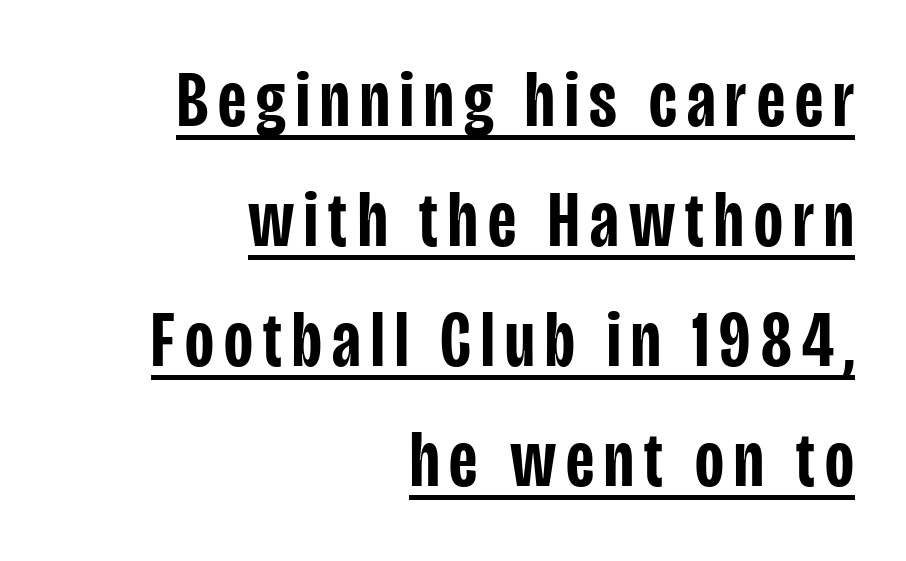
The image shows 79 px semibold, condensed sans-serif type, upright; set right-aligned, normal line spacing (1.52x), underlined; low stroke contrast and a large x-height.
